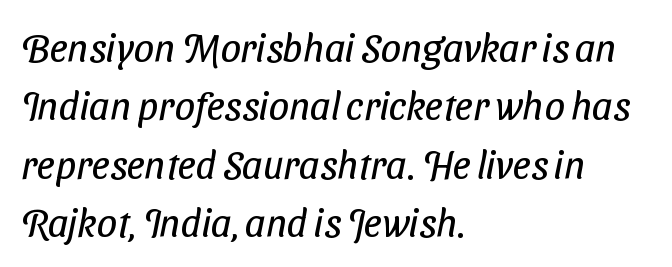
Each letter keeps its own natural width here, so spacing adapts to shape. Leading: standard. Glyph-to-glyph distance matches everyday printed text. Plain, unruled lines of type. The rag falls on the right side of this text block.
